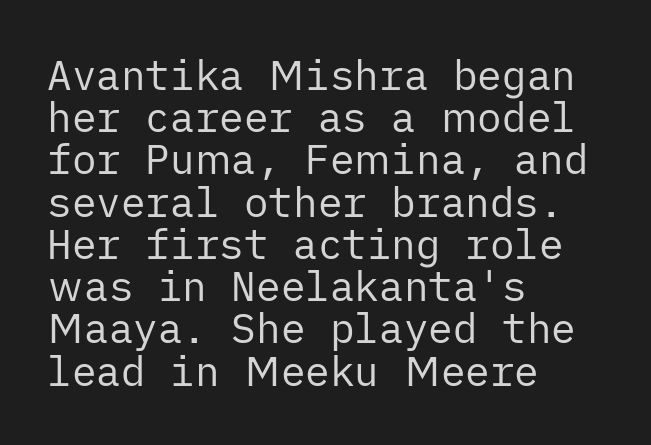
Q: Is the text bold? A: No.
Q: Is the text italic (slanted)? A: No, it is upright.
Q: Is the typeface a serif or a sans-serif typeface? A: Sans-serif.
Q: Is the text underlined? A: No.
Q: How is the paragraph aligned? A: Left-aligned.
Q: Is the spacing between letters normal or unusually wide? A: Normal.
Q: Is the spacing between lines tight, normal or loose? A: Tight.
Q: Width (condensed, normal, or wide)? A: Normal.
Q: Stroke contrast? A: Low.
Q: x-height? A: Medium.
